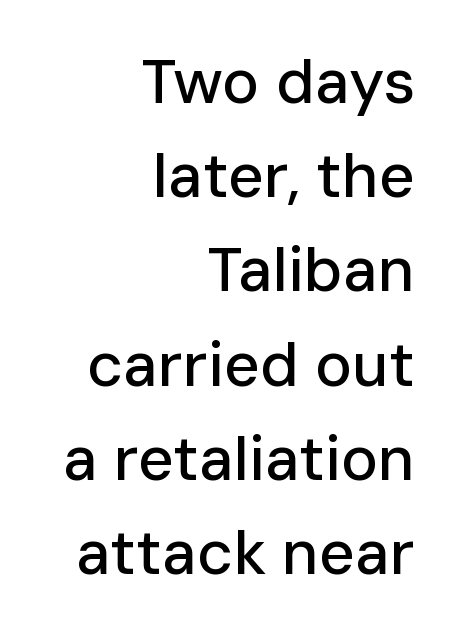
{"serif": "no", "italic": "no", "width": "normal", "stroke_contrast": "low", "x_height": "medium", "monospaced": "no", "underline": "no", "align": "right", "line_spacing": "normal", "line_spacing_ratio": 1.52, "letter_spacing": "normal", "letter_spacing_em": 0.0, "glyph_px": 62}
